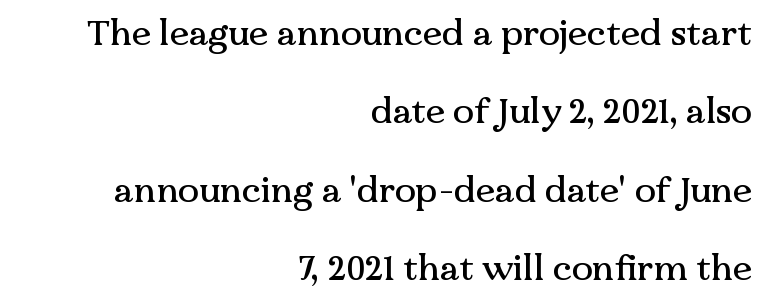
Q: Is the text italic (slanted)? A: No, it is upright.
Q: Is the typeface a serif or a sans-serif typeface? A: Serif.
Q: Is the text underlined? A: No.
Q: How is the paragraph aligned? A: Right-aligned.
Q: Is the spacing between letters normal or unusually wide? A: Normal.
Q: Is the spacing between lines tight, normal or loose? A: Loose.
Q: Width (condensed, normal, or wide)? A: Normal.
Q: Stroke contrast? A: Medium.
Q: x-height? A: Medium.
Q: Monospaced? A: No.
